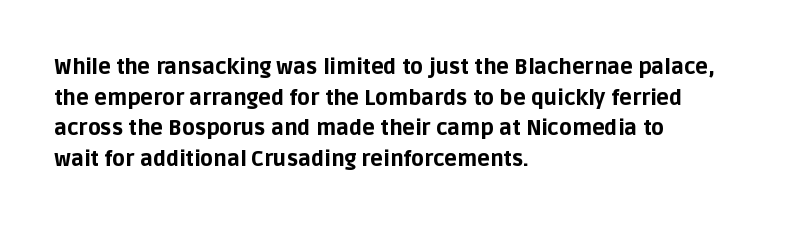
Q: Is the text bold? A: Yes.
Q: Is the text italic (slanted)? A: No, it is upright.
Q: Is the text underlined? A: No.
Q: How is the paragraph aligned? A: Left-aligned.
Q: Is the spacing between letters normal or unusually wide? A: Normal.
Q: Is the spacing between lines tight, normal or loose? A: Normal.
